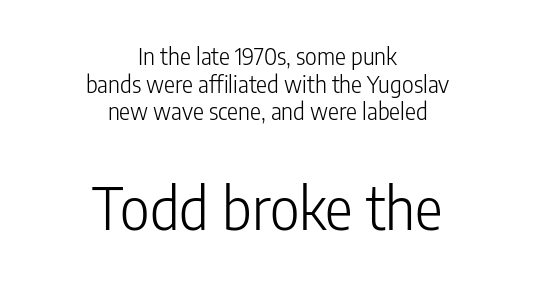
Q: Is the text bold? A: No.
Q: Is the text italic (slanted)? A: No, it is upright.
Q: Is the typeface a serif or a sans-serif typeface? A: Sans-serif.
Q: Is the text underlined? A: No.
Q: How is the paragraph aligned? A: Centered.
Q: Is the spacing between letters normal or unusually wide? A: Normal.
Q: Which block of text is set in a larger size, the first (top) or the second (bottom)? A: The second (bottom) one.
Q: Width (condensed, normal, or wide)? A: Condensed.
Q: Stroke contrast? A: Low.
Q: x-height? A: Medium.
Q: Monospaced? A: No.
